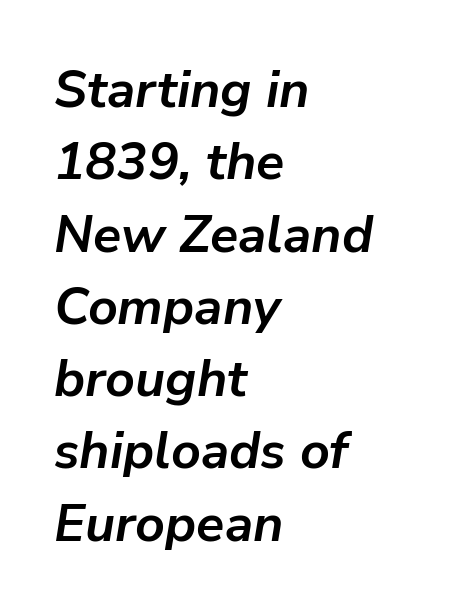
Q: Is the text bold? A: Yes.
Q: Is the text italic (slanted)? A: Yes, it leans right by about 9 degrees.
Q: Is the text underlined? A: No.
Q: How is the paragraph aligned? A: Left-aligned.
Q: Is the spacing between letters normal or unusually wide? A: Normal.
Q: Is the spacing between lines tight, normal or loose? A: Normal.
Q: Width (condensed, normal, or wide)? A: Normal.
Q: Stroke contrast? A: Low.
Q: x-height? A: Medium.
Q: Monospaced? A: No.
